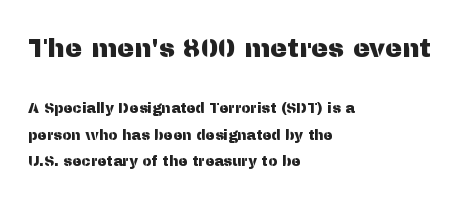
The image shows 26 px text type, upright; set left-aligned, line spacing 1.87x, normal letter spacing, not underlined; the first (top) block is 1.86x larger.
